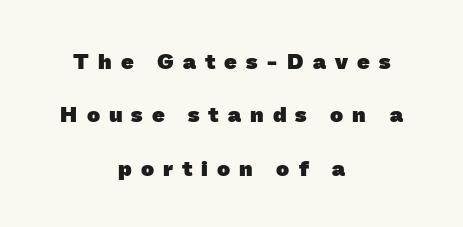
The image shows 22 px bold type; set centered, loose line spacing (2.43x), unusually wide letter spacing (+0.41 em), not underlined.
